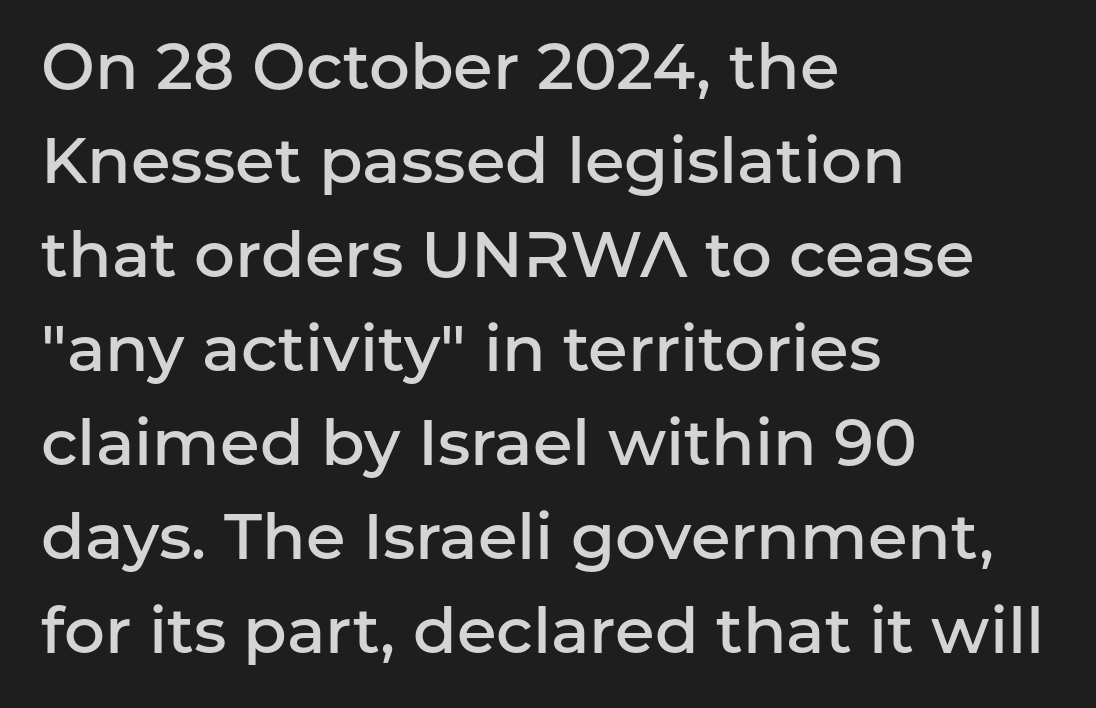
The image shows 64 px semibold sans-serif type, upright; set left-aligned, normal line spacing (1.47x), normal letter spacing, not underlined; low stroke contrast and a medium x-height.
